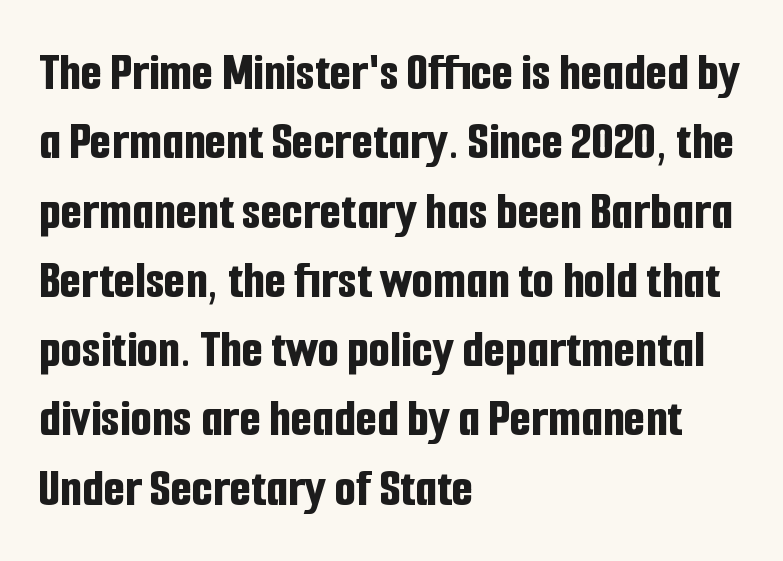
The letters carry no serifs — their stems end cleanly without finishing strokes. Typographic density is high because the face is bold. Inter-character spacing is left at the font's built-in metrics. In terms of leading, this rendering sits right in the middle. These lines stack with their left ends in a neat column. Spacing verdict: proportional, widths tailored to each character.
